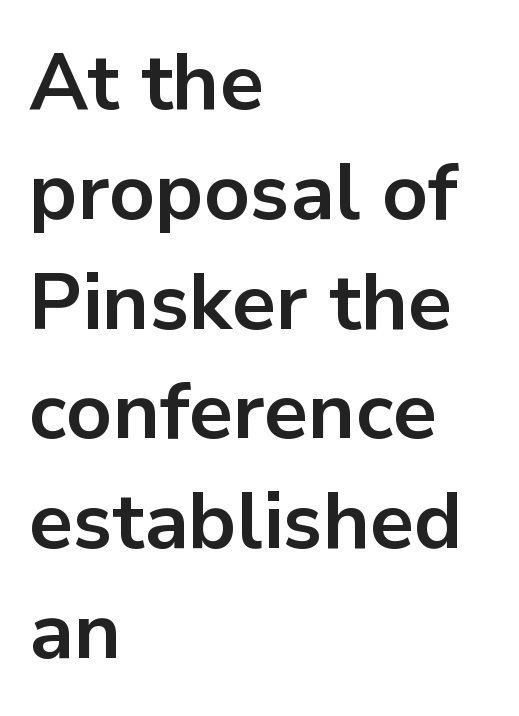
The image shows 79 px bold sans-serif type, upright; set left-aligned, normal line spacing (1.39x), normal letter spacing, not underlined; low stroke contrast and a medium x-height.
